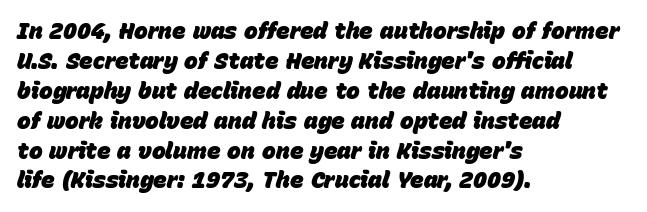
Q: Is the text bold? A: Yes.
Q: Is the text italic (slanted)? A: Yes, it leans right by about 15 degrees.
Q: Is the text underlined? A: No.
Q: How is the paragraph aligned? A: Left-aligned.
Q: Is the spacing between letters normal or unusually wide? A: Normal.
Q: Is the spacing between lines tight, normal or loose? A: Normal.
